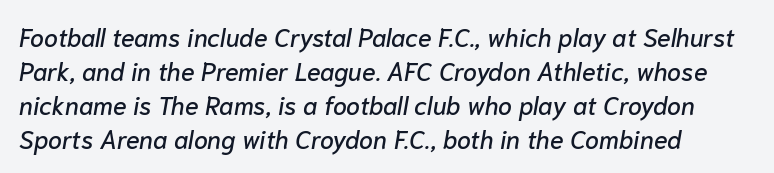
{"italic": "yes", "lean": "right", "slant_degrees": 10, "underline": "no", "align": "left", "line_spacing": "normal", "line_spacing_ratio": 1.36, "letter_spacing": "normal", "letter_spacing_em": 0.0, "glyph_px": 25}
